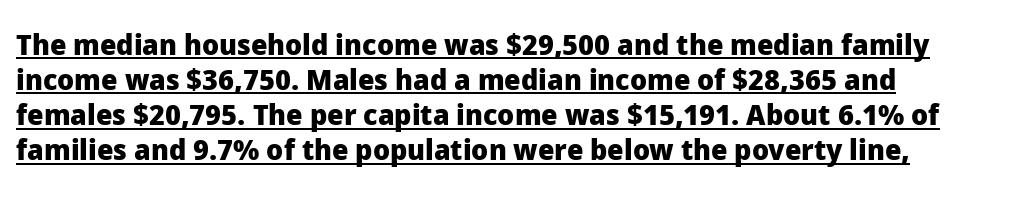
{"serif": "no", "italic": "no", "bold": "yes", "weight": "heavy", "width": "normal", "stroke_contrast": "low", "x_height": "medium", "monospaced": "no", "underline": "yes", "align": "left", "line_spacing_ratio": 1.21, "letter_spacing": "normal", "letter_spacing_em": 0.0, "glyph_px": 29}
